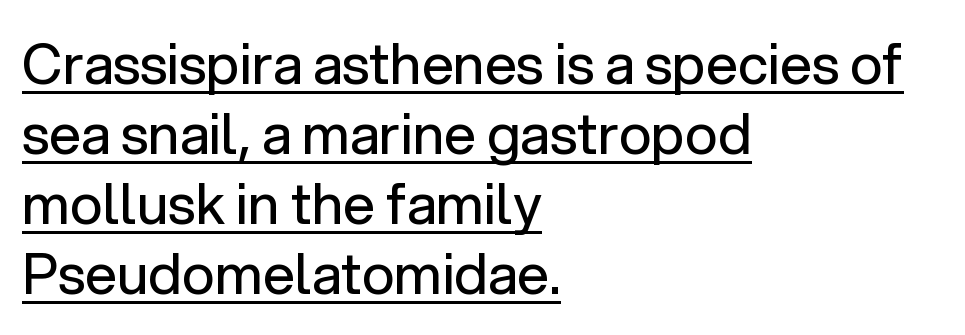
{"serif": "no", "italic": "no", "bold": "no", "weight": "regular", "width": "normal", "stroke_contrast": "low", "x_height": "medium", "monospaced": "no", "underline": "yes", "align": "left", "line_spacing": "normal", "line_spacing_ratio": 1.25, "letter_spacing": "normal", "letter_spacing_em": 0.0, "glyph_px": 56}
